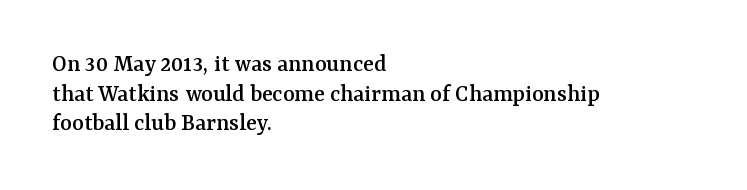
{"italic": "no", "underline": "no", "align": "left", "line_spacing_ratio": 1.19, "letter_spacing": "normal", "letter_spacing_em": 0.0, "glyph_px": 25}
